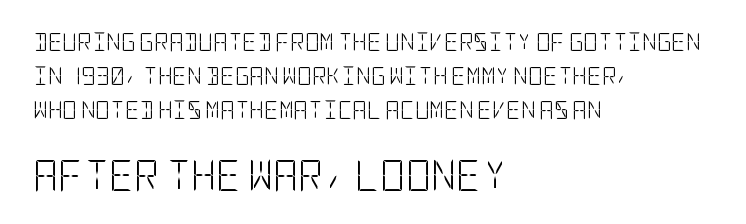
The image shows 31 px light, condensed sans-serif type, upright; set left-aligned, line spacing 1.89x, normal letter spacing, not underlined; the second (bottom) block is 1.72x larger; low stroke contrast and a large x-height.
